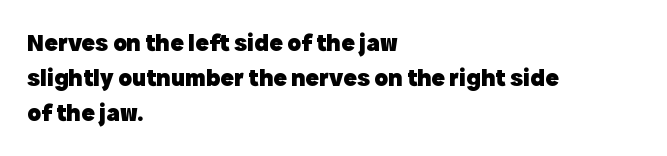
The image shows 25 px bold type, upright; set left-aligned, normal line spacing (1.41x), normal letter spacing, not underlined.
